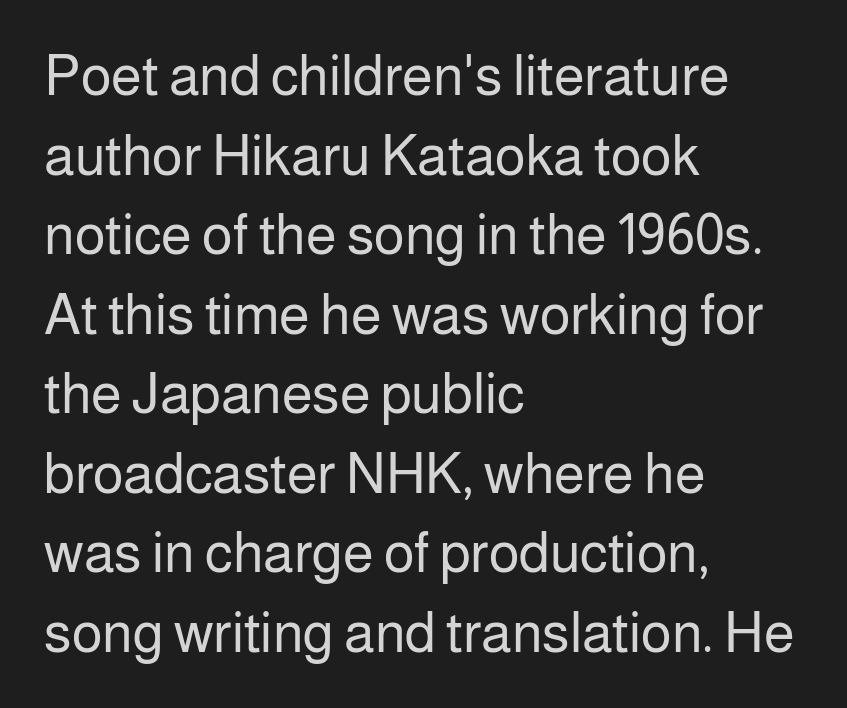
{"serif": "no", "italic": "no", "bold": "no", "weight": "regular", "width": "normal", "stroke_contrast": "low", "x_height": "medium", "monospaced": "no", "underline": "no", "align": "left", "line_spacing": "normal", "line_spacing_ratio": 1.42, "letter_spacing": "normal", "letter_spacing_em": 0.0, "glyph_px": 56}
